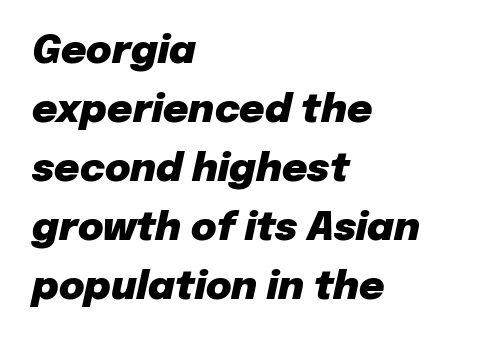
Is the type slanted? Yes — the strokes lean at a clear angle. Students, observe: this is what conventionally led text looks like. Casual observation: everything's shoved over to the left. Each row of text sits above clean, open space. Here the designer chose a conventional face with non-uniform glyph widths. The passage shown has conventional tracking throughout.
